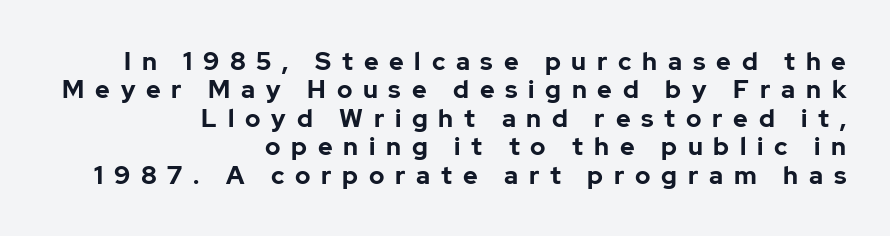
{"italic": "no", "bold": "yes", "underline": "no", "align": "right", "line_spacing": "tight", "line_spacing_ratio": 1.14, "letter_spacing": "wide", "letter_spacing_em": 0.43, "glyph_px": 25}
